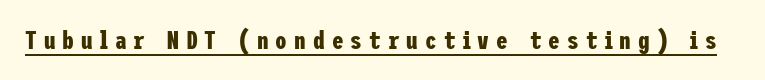
{"italic": "no", "bold": "yes", "underline": "yes", "letter_spacing": "wide", "letter_spacing_em": 0.27, "glyph_px": 26}
